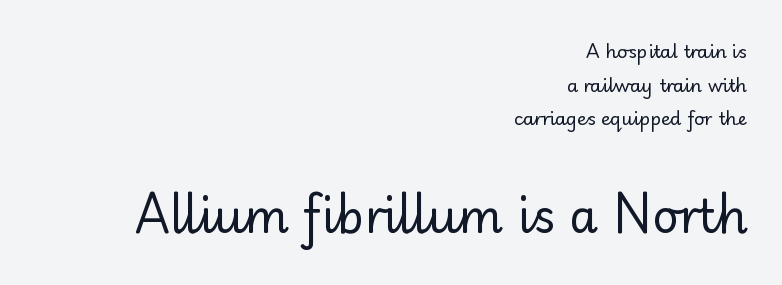
The image shows 46 px regular-weight sans-serif type, upright; set right-aligned, line spacing 1.87x, normal letter spacing, not underlined; the second (bottom) block is 2.56x larger; low stroke contrast and a small x-height.
